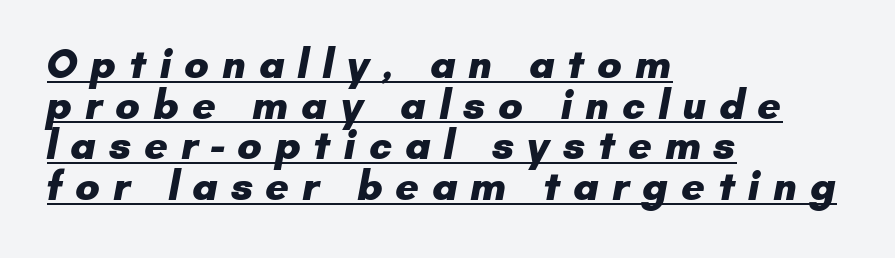
{"serif": "no", "bold": "yes", "weight": "heavy", "width": "normal", "stroke_contrast": "low", "x_height": "small", "monospaced": "no", "underline": "yes", "align": "left", "line_spacing": "tight", "line_spacing_ratio": 0.99, "letter_spacing": "wide", "letter_spacing_em": 0.31, "glyph_px": 41}
